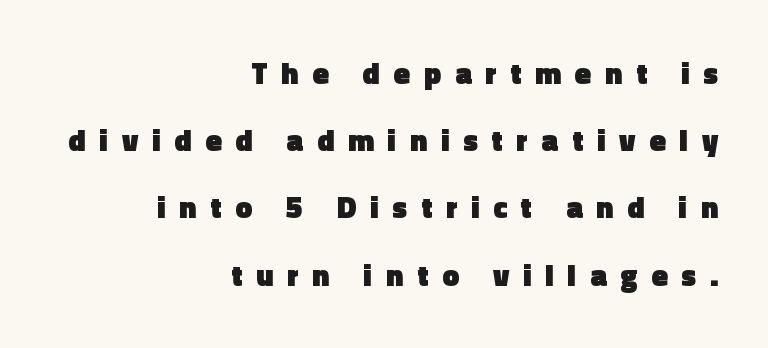
The image shows 30 px heavy sans-serif type, upright; set right-aligned, loose line spacing (2.24x), unusually wide letter spacing (+0.46 em), not underlined; a medium x-height.
